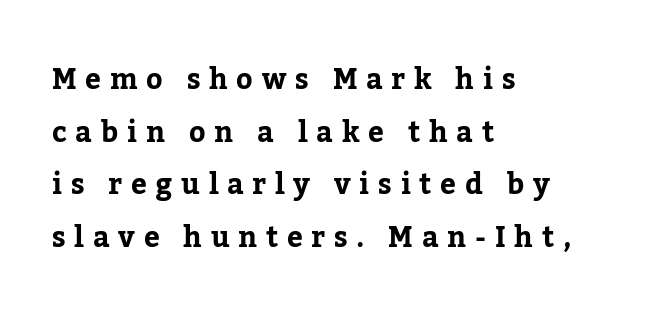
Q: Is the text italic (slanted)? A: No, it is upright.
Q: Is the typeface a serif or a sans-serif typeface? A: Serif.
Q: Is the text underlined? A: No.
Q: How is the paragraph aligned? A: Left-aligned.
Q: Is the spacing between letters normal or unusually wide? A: Unusually wide.
Q: Width (condensed, normal, or wide)? A: Normal.
Q: Stroke contrast? A: Low.
Q: x-height? A: Medium.
Q: Monospaced? A: No.
